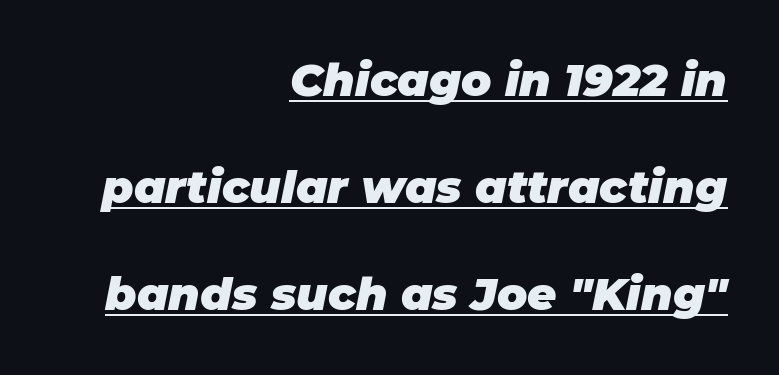
{"italic": "yes", "lean": "right", "slant_degrees": 11, "bold": "yes", "weight": "heavy", "width": "normal", "stroke_contrast": "low", "x_height": "large", "monospaced": "no", "underline": "yes", "align": "right", "line_spacing": "loose", "line_spacing_ratio": 2.38, "letter_spacing": "normal", "letter_spacing_em": 0.0, "glyph_px": 45}
